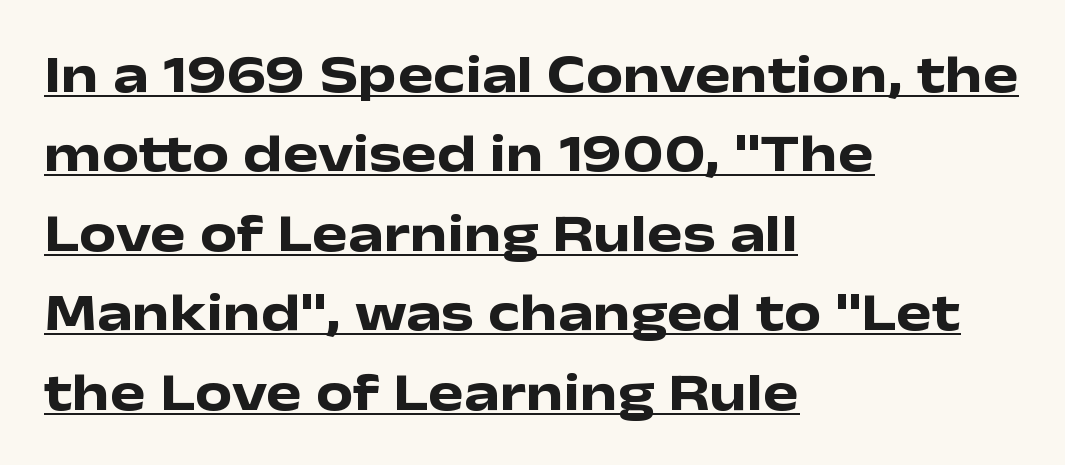
The letters stand straight up with perfectly vertical stems. Think of a printed novel: that variable character pitch is what you see here. This sample uses a sans-serif face. The sample's only ornament is a line tracing under the words.
